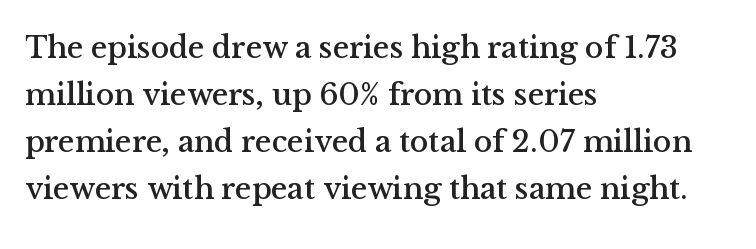
Q: Is the text italic (slanted)? A: No, it is upright.
Q: Is the typeface a serif or a sans-serif typeface? A: Serif.
Q: Is the text underlined? A: No.
Q: How is the paragraph aligned? A: Left-aligned.
Q: Is the spacing between letters normal or unusually wide? A: Normal.
Q: Is the spacing between lines tight, normal or loose? A: Normal.
Q: Width (condensed, normal, or wide)? A: Normal.
Q: Stroke contrast? A: Medium.
Q: x-height? A: Medium.
Q: Monospaced? A: No.
